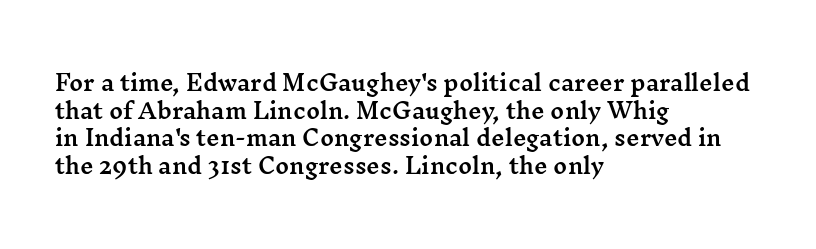
Q: Is the text italic (slanted)? A: No, it is upright.
Q: Is the text underlined? A: No.
Q: How is the paragraph aligned? A: Left-aligned.
Q: Is the spacing between letters normal or unusually wide? A: Normal.
Q: Is the spacing between lines tight, normal or loose? A: Normal.
